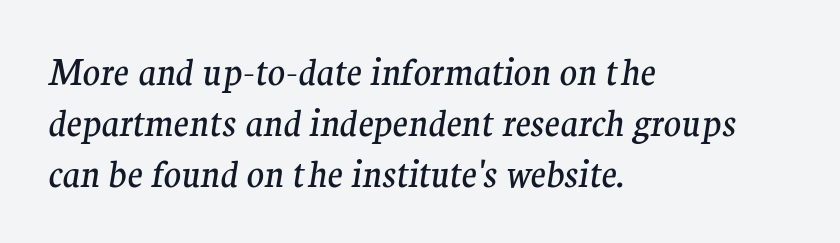
{"serif": "yes", "italic": "yes", "lean": "right", "slant_degrees": 9, "bold": "no", "weight": "regular", "width": "normal", "stroke_contrast": "medium", "x_height": "medium", "monospaced": "no", "underline": "no", "align": "left", "line_spacing": "normal", "line_spacing_ratio": 1.41, "letter_spacing": "normal", "letter_spacing_em": 0.0, "glyph_px": 36}
